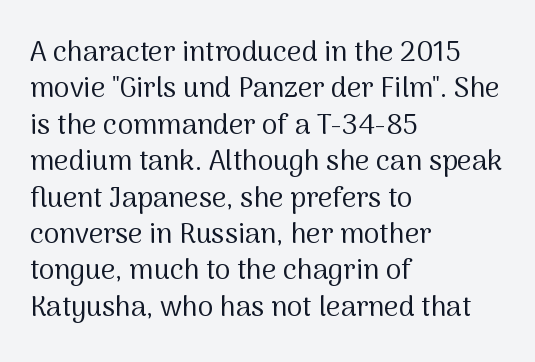
The image shows 28 px regular-weight sans-serif type, upright; set left-aligned, normal line spacing (1.3x), normal letter spacing, not underlined; medium stroke contrast and a medium x-height.
